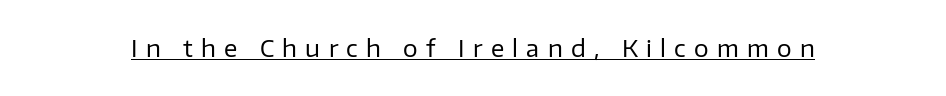
The image shows 23 px text type, upright; set unusually wide letter spacing (+0.36 em), underlined.
